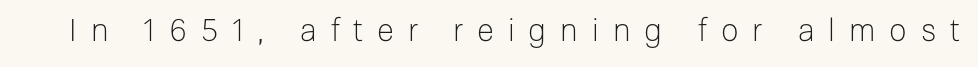
Q: Is the text bold? A: No.
Q: Is the text italic (slanted)? A: No, it is upright.
Q: Is the typeface a serif or a sans-serif typeface? A: Sans-serif.
Q: Is the text underlined? A: No.
Q: Is the spacing between letters normal or unusually wide? A: Unusually wide.
Q: Width (condensed, normal, or wide)? A: Normal.
Q: Stroke contrast? A: Low.
Q: x-height? A: Medium.
Q: Monospaced? A: No.
